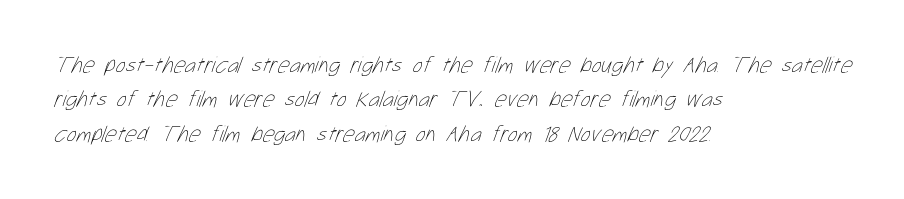
On a weight scale, this lands at 450 or below. Tracking here is standard; glyphs follow each other at the usual distance. Anything drawn beneath the words? Only blank space. Notice how the passage keeps a crisp vertical edge on the left only. The line-height multiplier appears to be the usual default.
